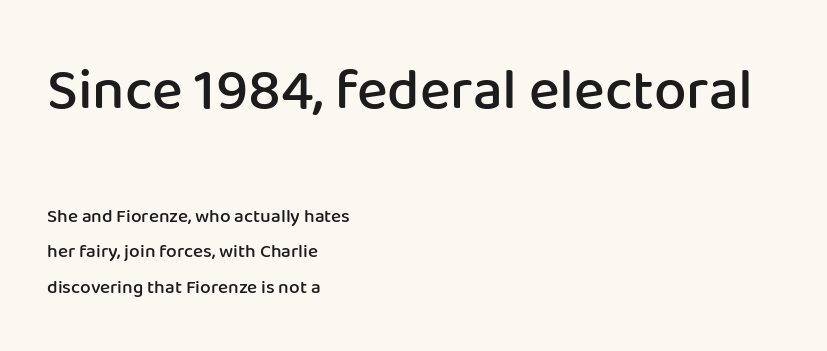
The image shows 58 px semibold sans-serif type, upright; set left-aligned, line spacing 1.87x, normal letter spacing, not underlined; the first (top) block is 3.05x larger; low stroke contrast and a medium x-height.
